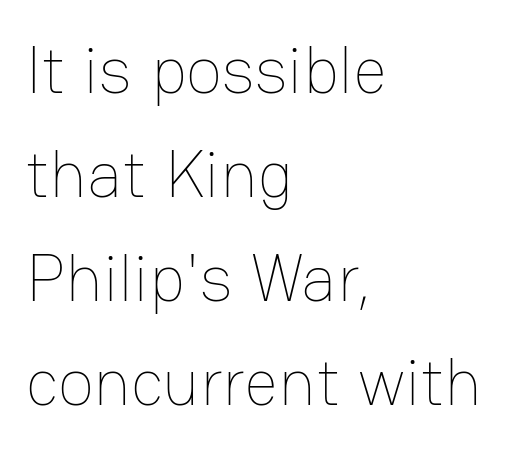
Q: Is the text bold? A: No.
Q: Is the text italic (slanted)? A: No, it is upright.
Q: Is the text underlined? A: No.
Q: How is the paragraph aligned? A: Left-aligned.
Q: Is the spacing between letters normal or unusually wide? A: Normal.
Q: Is the spacing between lines tight, normal or loose? A: Normal.
Q: Width (condensed, normal, or wide)? A: Normal.
Q: Stroke contrast? A: Low.
Q: x-height? A: Medium.
Q: Monospaced? A: No.
